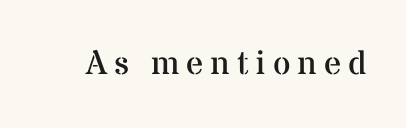
The passage shown is not bold in any degree. Do the characters align in a grid? No, the font is proportional. A typesetter would mark this as roman, not italic. Observe the wide spacing: letters keep a clear distance from each other. Only glyphs here, with clear space below each row.
